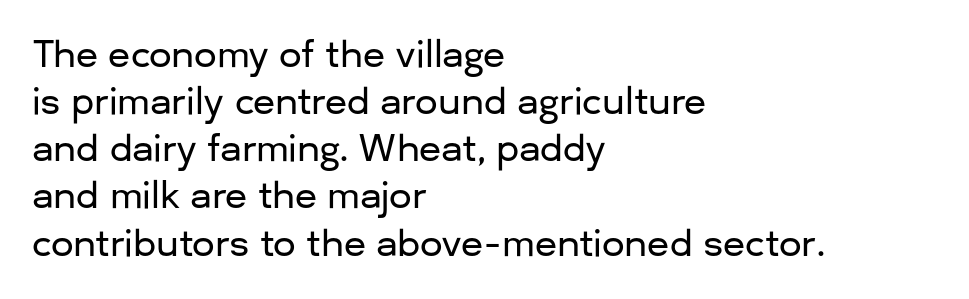
Q: Is the text italic (slanted)? A: No, it is upright.
Q: Is the typeface a serif or a sans-serif typeface? A: Sans-serif.
Q: Is the text underlined? A: No.
Q: How is the paragraph aligned? A: Left-aligned.
Q: Is the spacing between letters normal or unusually wide? A: Normal.
Q: Is the spacing between lines tight, normal or loose? A: Normal.
Q: Width (condensed, normal, or wide)? A: Normal.
Q: Stroke contrast? A: Low.
Q: x-height? A: Medium.
Q: Monospaced? A: No.
